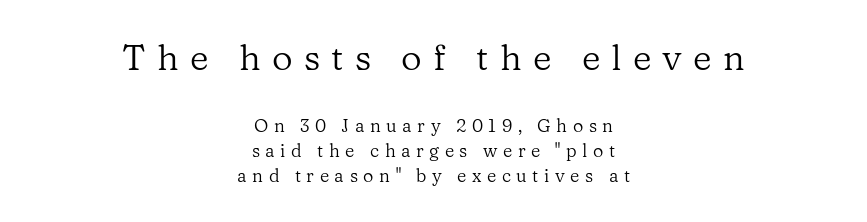
Q: Is the text bold? A: No.
Q: Is the text italic (slanted)? A: No, it is upright.
Q: Is the typeface a serif or a sans-serif typeface? A: Serif.
Q: Is the text underlined? A: No.
Q: How is the paragraph aligned? A: Centered.
Q: Is the spacing between letters normal or unusually wide? A: Unusually wide.
Q: Is the spacing between lines tight, normal or loose? A: Normal.
Q: Which block of text is set in a larger size, the first (top) or the second (bottom)? A: The first (top) one.
Q: Width (condensed, normal, or wide)? A: Normal.
Q: Stroke contrast? A: Low.
Q: x-height? A: Medium.
Q: Monospaced? A: No.
